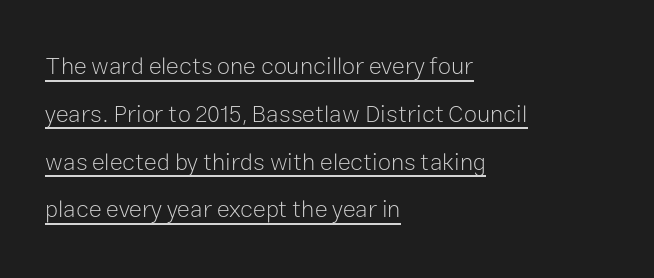
The image shows 24 px text type, upright; set left-aligned, loose line spacing (1.99x), normal letter spacing, underlined.
